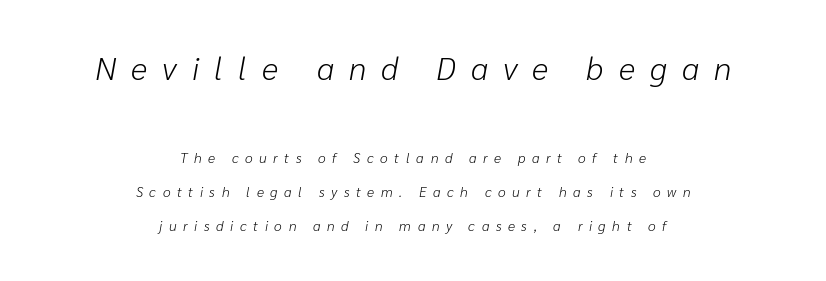
Vertically, the passage feels expansive, rows floating well apart. The face used here has a pronounced slope to its letters. Look at the glyph heights: the upper group is clearly the bigger setting. No word sits above an underline. This sample has the flowing, uneven cadence of proportional lettering. Horizontal alignment here is central, giving a formal, balanced look.
